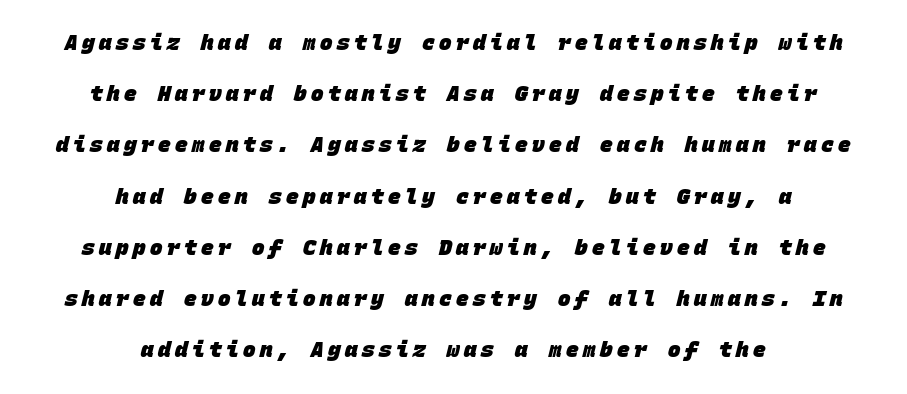
Airy leading. Observe the wide spacing: letters keep a clear distance from each other. Words float on clear page, feet unadorned. Casual observation: everything's sitting right in the middle. Pretty heavy lettering here — definitely bold.
